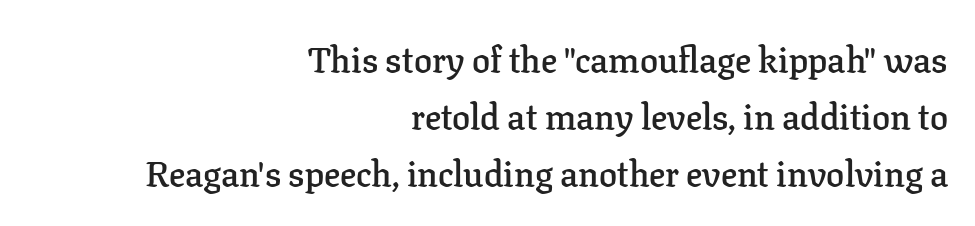
Q: Is the text bold? A: Semi-bold.
Q: Is the text italic (slanted)? A: No, it is upright.
Q: Is the typeface a serif or a sans-serif typeface? A: Serif.
Q: Is the text underlined? A: No.
Q: How is the paragraph aligned? A: Right-aligned.
Q: Is the spacing between letters normal or unusually wide? A: Normal.
Q: Is the spacing between lines tight, normal or loose? A: Normal.
Q: Width (condensed, normal, or wide)? A: Normal.
Q: Stroke contrast? A: Low.
Q: x-height? A: Medium.
Q: Monospaced? A: No.
